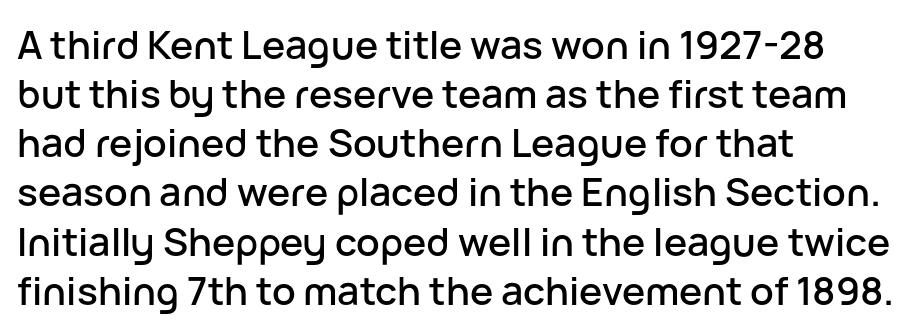
The image shows 39 px sans-serif type, upright; set left-aligned, normal line spacing (1.26x), normal letter spacing, not underlined; low stroke contrast and a medium x-height.
